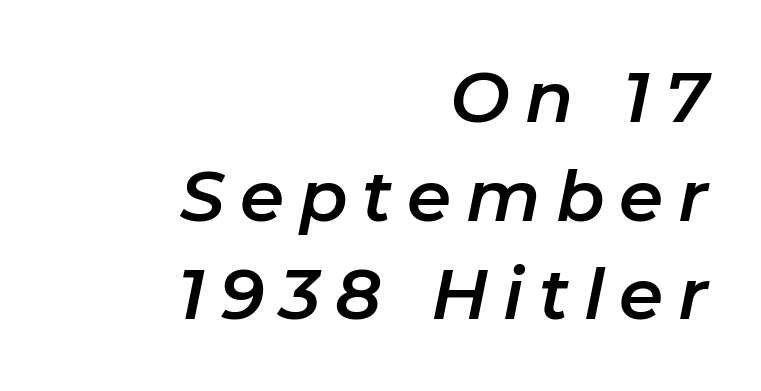
The image shows 71 px text type, italic (leaning right); set right-aligned, normal line spacing (1.39x), unusually wide letter spacing (+0.21 em), not underlined; low stroke contrast and a medium x-height.
